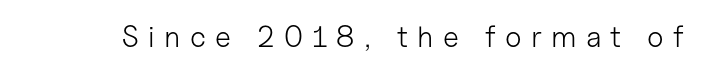
The image shows 30 px light sans-serif type, upright; set unusually wide letter spacing (+0.31 em), not underlined; low stroke contrast and a medium x-height.
